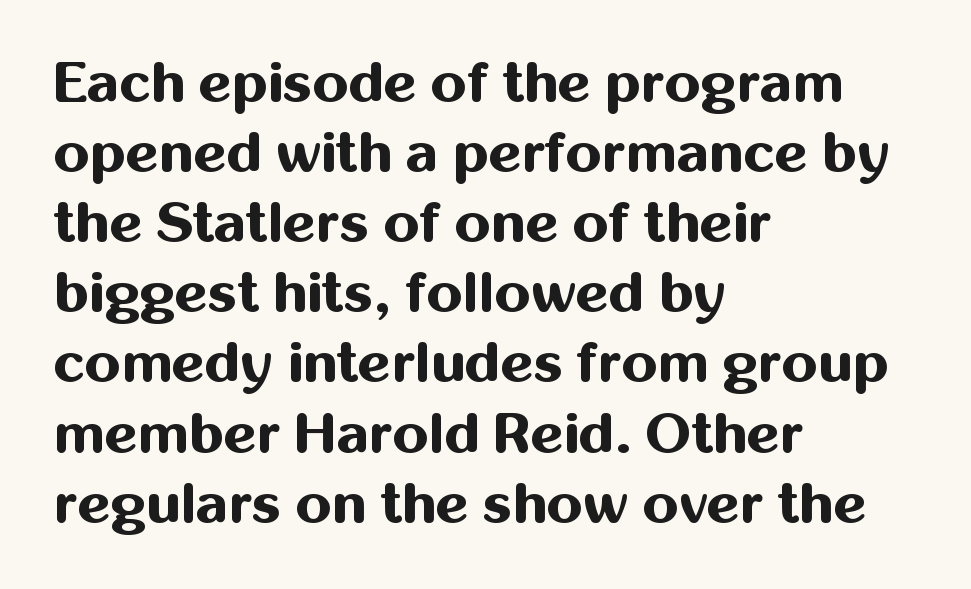
{"serif": "no", "italic": "no", "bold": "yes", "weight": "bold", "width": "normal", "stroke_contrast": "medium", "x_height": "medium", "monospaced": "no", "underline": "no", "align": "left", "line_spacing_ratio": 1.23, "letter_spacing": "normal", "letter_spacing_em": 0.0, "glyph_px": 57}
